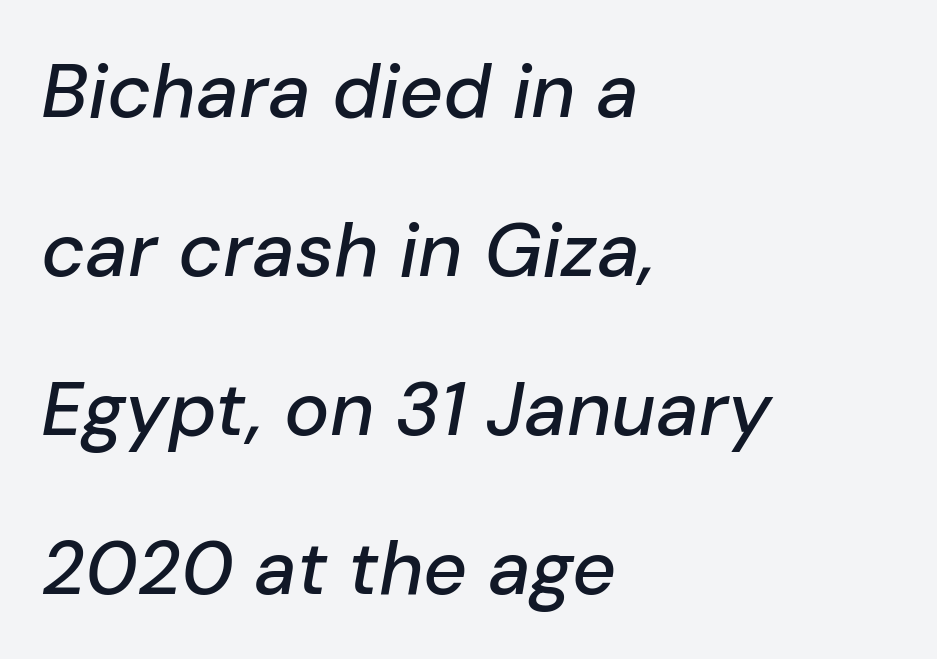
Q: Is the text italic (slanted)? A: Yes, it leans right by about 10 degrees.
Q: Is the text underlined? A: No.
Q: How is the paragraph aligned? A: Left-aligned.
Q: Is the spacing between letters normal or unusually wide? A: Normal.
Q: Is the spacing between lines tight, normal or loose? A: Loose.
Q: Width (condensed, normal, or wide)? A: Normal.
Q: Stroke contrast? A: Low.
Q: x-height? A: Medium.
Q: Monospaced? A: No.
